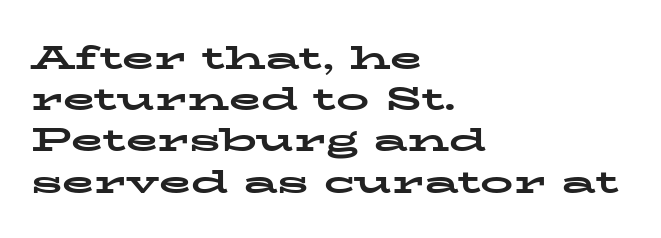
Q: Is the text bold? A: Yes.
Q: Is the text italic (slanted)? A: No, it is upright.
Q: Is the typeface a serif or a sans-serif typeface? A: Serif.
Q: Is the text underlined? A: No.
Q: How is the paragraph aligned? A: Left-aligned.
Q: Is the spacing between letters normal or unusually wide? A: Normal.
Q: Is the spacing between lines tight, normal or loose? A: Normal.
Q: Width (condensed, normal, or wide)? A: Wide.
Q: Stroke contrast? A: Low.
Q: x-height? A: Medium.
Q: Monospaced? A: No.
